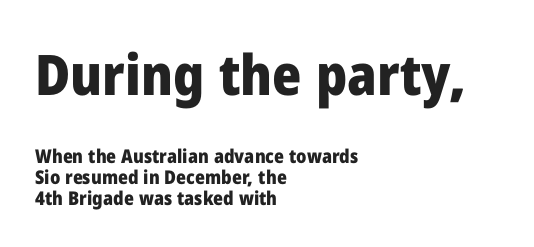
The font's upright variant was chosen for this text. The lines in this sample share a left origin and differ only in where they stop. Regarding leading, the lines here are crowded together. Students, this is bold: see how much ink each stroke carries.
